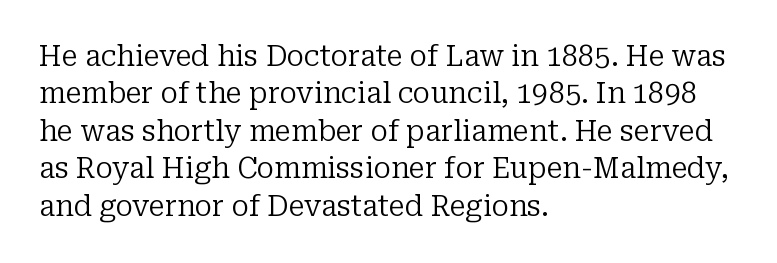
Nothing unusual about the tracking: characters are spaced as the font intends. In terms of leading, this rendering sits right in the middle. The strokes carry an ordinary text weight at most. The lettering stays uniformly vertical, giving the passage a roman look.
